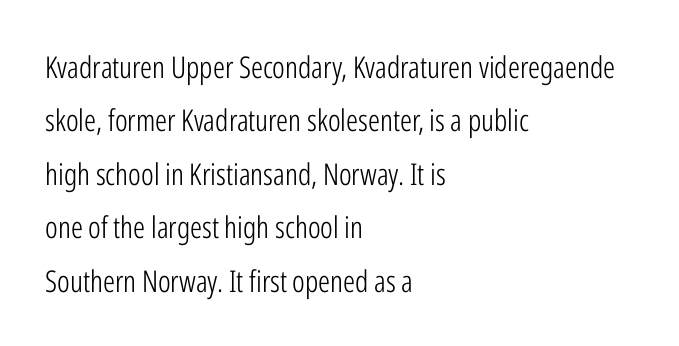
Q: Is the text bold? A: No.
Q: Is the text italic (slanted)? A: No, it is upright.
Q: Is the typeface a serif or a sans-serif typeface? A: Sans-serif.
Q: Is the text underlined? A: No.
Q: How is the paragraph aligned? A: Left-aligned.
Q: Is the spacing between letters normal or unusually wide? A: Normal.
Q: Width (condensed, normal, or wide)? A: Condensed.
Q: Stroke contrast? A: Low.
Q: x-height? A: Medium.
Q: Monospaced? A: No.
